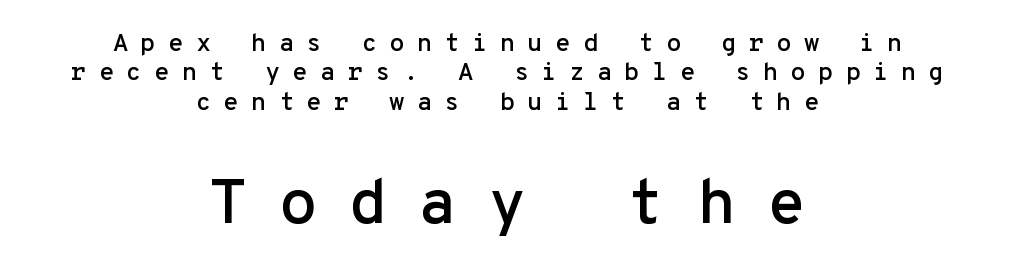
Posture: vertical. Are there feet on the stems? There aren't — it's a sans. Every row of glyphs is offset so its center matches the block's center. Typesetter's note — lower block bumped up in size, upper block left smaller. Descender tails drop into unmarked territory.
